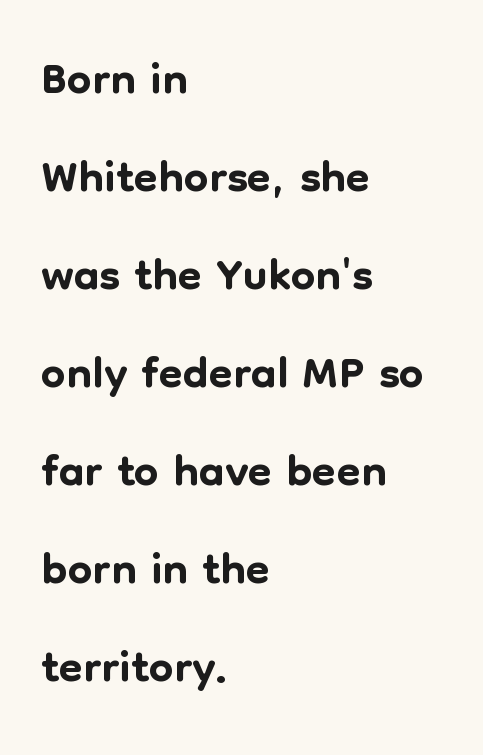
{"serif": "no", "italic": "no", "width": "normal", "stroke_contrast": "low", "x_height": "medium", "monospaced": "no", "underline": "no", "align": "left", "line_spacing": "normal", "line_spacing_ratio": 1.4, "letter_spacing": "normal", "letter_spacing_em": 0.0, "glyph_px": 70}
